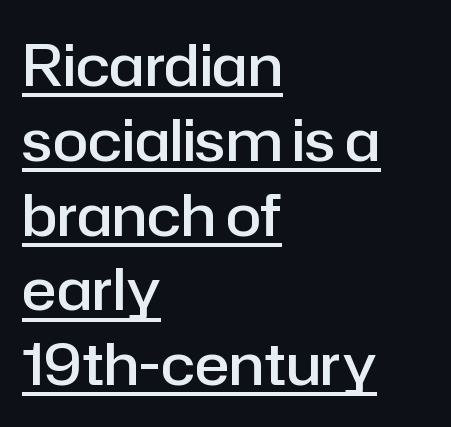
Q: Is the text bold? A: Semi-bold.
Q: Is the text italic (slanted)? A: No, it is upright.
Q: Is the typeface a serif or a sans-serif typeface? A: Sans-serif.
Q: Is the text underlined? A: Yes.
Q: How is the paragraph aligned? A: Left-aligned.
Q: Is the spacing between letters normal or unusually wide? A: Normal.
Q: Is the spacing between lines tight, normal or loose? A: Normal.
Q: Width (condensed, normal, or wide)? A: Normal.
Q: Stroke contrast? A: Low.
Q: x-height? A: Medium.
Q: Monospaced? A: No.
